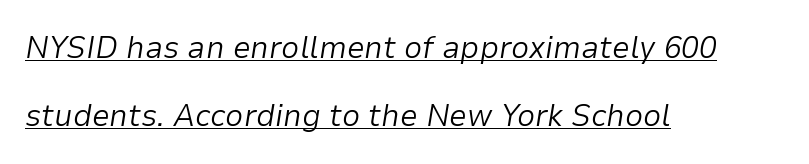
{"italic": "yes", "lean": "right", "slant_degrees": 9, "bold": "no", "weight": "light", "width": "normal", "stroke_contrast": "low", "x_height": "medium", "monospaced": "no", "underline": "yes", "align": "left", "line_spacing": "loose", "line_spacing_ratio": 2.13, "letter_spacing": "normal", "letter_spacing_em": 0.0, "glyph_px": 32}
